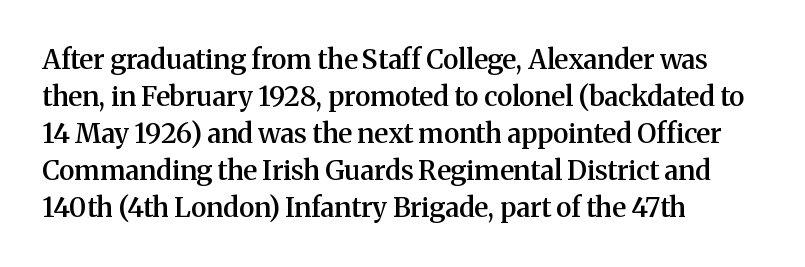
The image shows 27 px text type, upright; set left-aligned, normal line spacing (1.37x), normal letter spacing, not underlined.
